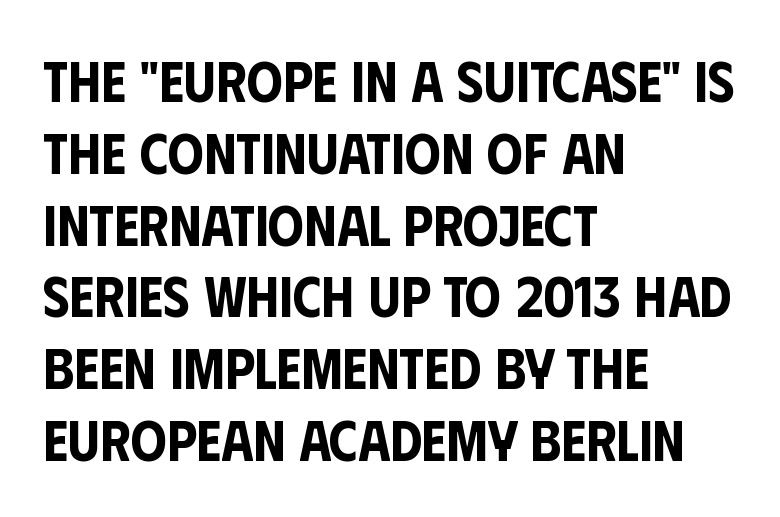
Q: Is the text italic (slanted)? A: No, it is upright.
Q: Is the typeface a serif or a sans-serif typeface? A: Sans-serif.
Q: Is the text underlined? A: No.
Q: How is the paragraph aligned? A: Left-aligned.
Q: Is the spacing between letters normal or unusually wide? A: Normal.
Q: Is the spacing between lines tight, normal or loose? A: Normal.
Q: Width (condensed, normal, or wide)? A: Condensed.
Q: Stroke contrast? A: Low.
Q: x-height? A: Large.
Q: Monospaced? A: No.
